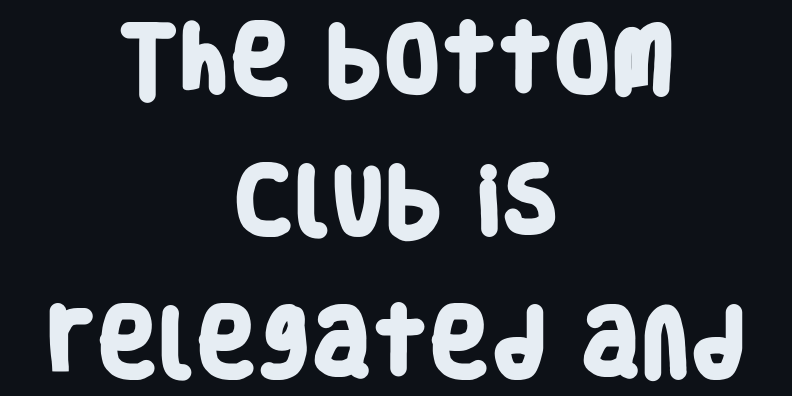
Q: Is the text bold? A: Yes.
Q: Is the typeface a serif or a sans-serif typeface? A: Sans-serif.
Q: Is the text underlined? A: No.
Q: How is the paragraph aligned? A: Centered.
Q: Is the spacing between letters normal or unusually wide? A: Normal.
Q: Is the spacing between lines tight, normal or loose? A: Loose.
Q: Width (condensed, normal, or wide)? A: Condensed.
Q: Stroke contrast? A: Low.
Q: x-height? A: Large.
Q: Monospaced? A: No.
